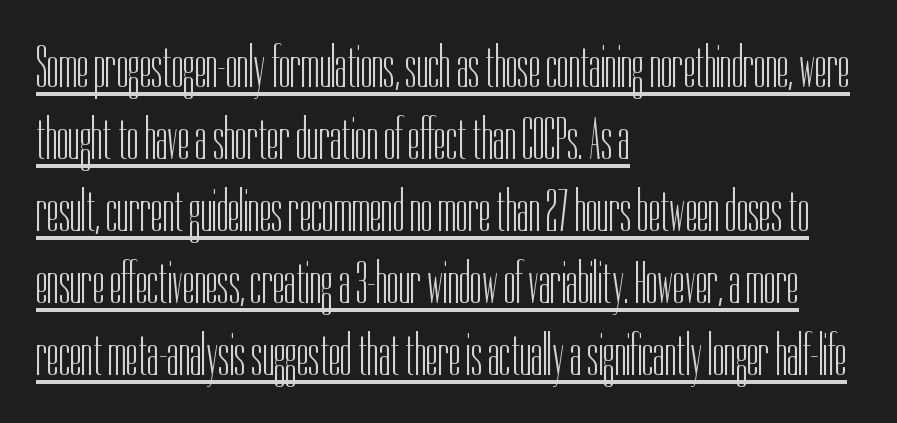
The image shows 59 px light, condensed sans-serif type, upright; set left-aligned, line spacing 1.22x, normal letter spacing, underlined; low stroke contrast and a medium x-height.
